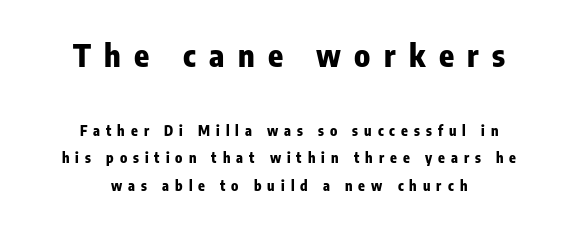
The image shows 31 px heavy, condensed sans-serif type, upright; set centered, loose line spacing (1.97x), unusually wide letter spacing (+0.43 em), not underlined; the first (top) block is 2.21x larger; low stroke contrast and a medium x-height.
